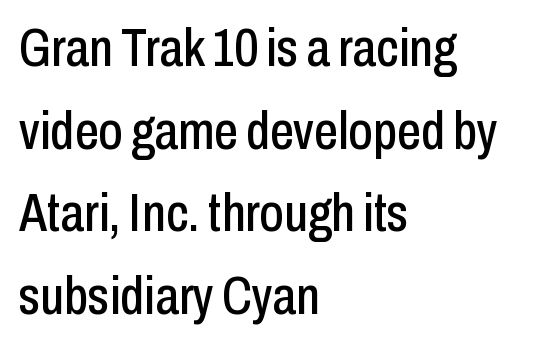
Type style note: lacks serifs. Here the glyphs are tracked normally, forming tight word shapes. These lines are rendered in a variable-pitch font. The rows are spaced the way most documents space them.
